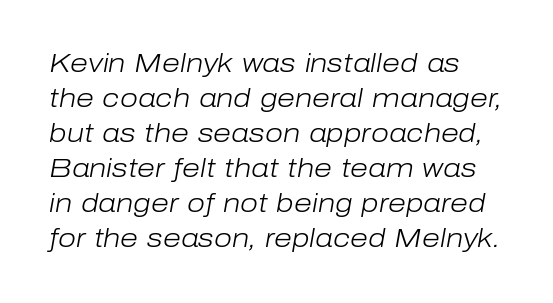
Check the space under the baseline: it is left empty. Tall strokes in this sample are angled rather than plumb. A light-to-regular cut is what we see here. These lines sit exactly where default settings would place them. You could call the tracking neutral — neither tight nor loose.
